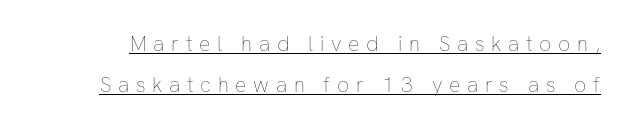
Q: Is the text bold? A: No.
Q: Is the text italic (slanted)? A: No, it is upright.
Q: Is the text underlined? A: Yes.
Q: Is the spacing between letters normal or unusually wide? A: Unusually wide.
Q: Is the spacing between lines tight, normal or loose? A: Loose.
